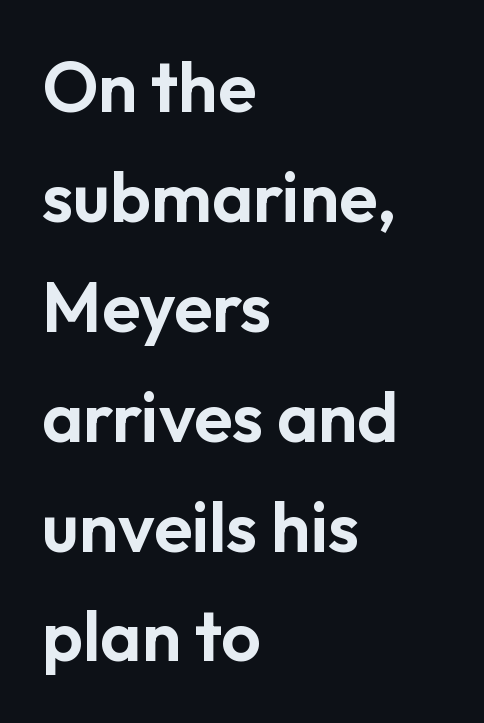
It's the straight-up-and-down kind of type. Underline: absent. Leftover space on each line is placed entirely after the last word. The designer went with a sans here, leaving each stem footless. You could not count columns in this text — the font is proportionally spaced. Summary of vertical rhythm: regular, with standard interline spacing.
